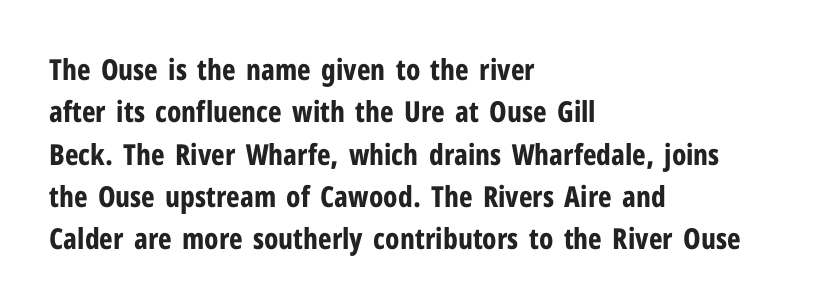
Q: Is the text bold? A: Yes.
Q: Is the text italic (slanted)? A: No, it is upright.
Q: Is the typeface a serif or a sans-serif typeface? A: Sans-serif.
Q: Is the text underlined? A: No.
Q: How is the paragraph aligned? A: Left-aligned.
Q: Is the spacing between letters normal or unusually wide? A: Normal.
Q: Is the spacing between lines tight, normal or loose? A: Normal.
Q: Width (condensed, normal, or wide)? A: Condensed.
Q: Stroke contrast? A: Low.
Q: x-height? A: Medium.
Q: Monospaced? A: No.
